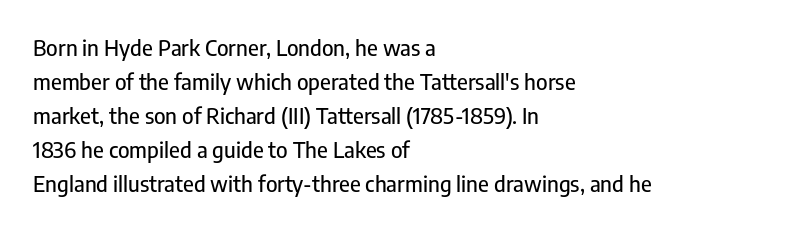
The image shows 22 px text type, upright; set left-aligned, normal line spacing (1.54x), normal letter spacing, not underlined.
